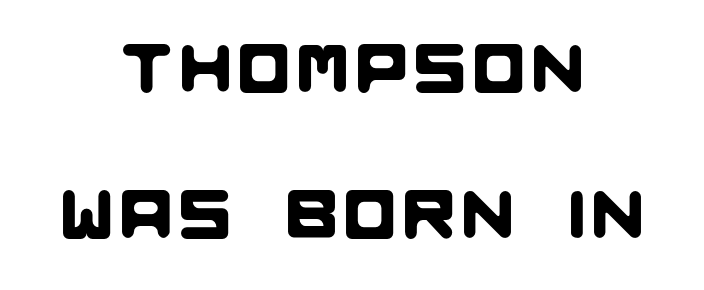
{"serif": "no", "width": "normal", "stroke_contrast": "low", "x_height": "large", "monospaced": "no", "underline": "no", "align": "center", "line_spacing": "loose", "line_spacing_ratio": 2.15, "glyph_px": 68}
